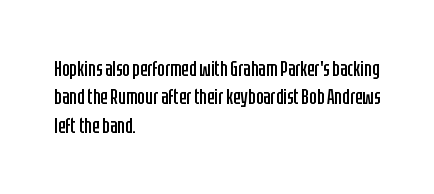
Rule under the text: the space is simply empty. Honestly, the letter spacing is just normal — you wouldn't notice it. The font's upright variant was chosen for this text. The strokes are not fattened; the text isn't bold. Layout note: lines flush left. The designer left line spacing at the default.
